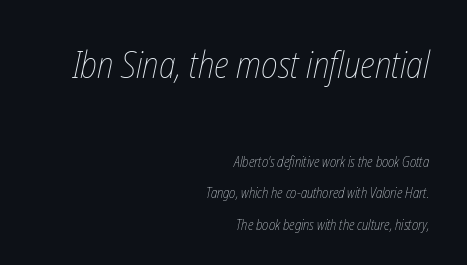
{"bold": "no", "weight": "thin", "width": "condensed", "stroke_contrast": "low", "x_height": "medium", "monospaced": "no", "underline": "no", "align": "right", "line_spacing": "loose", "line_spacing_ratio": 2.27, "letter_spacing": "normal", "letter_spacing_em": 0.0, "larger_block": "first", "size_ratio": 2.64, "glyph_px": 37}
